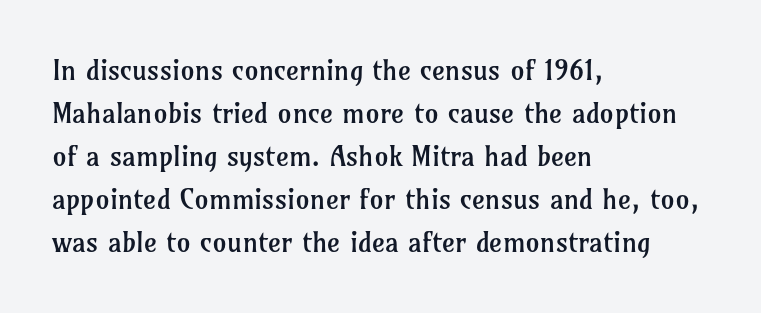
The image shows 28 px regular-weight serif type, upright; set left-aligned, normal line spacing (1.54x), normal letter spacing, not underlined; low stroke contrast and a medium x-height.
